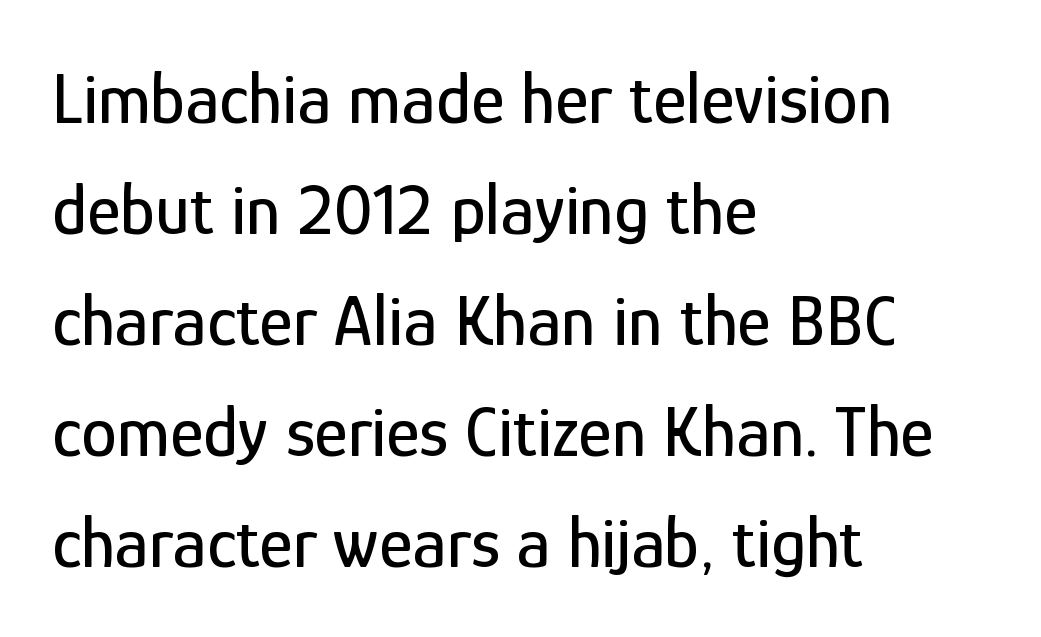
The image shows 72 px condensed sans-serif type, upright; set left-aligned, normal line spacing (1.54x), normal letter spacing, not underlined; low stroke contrast and a medium x-height.
